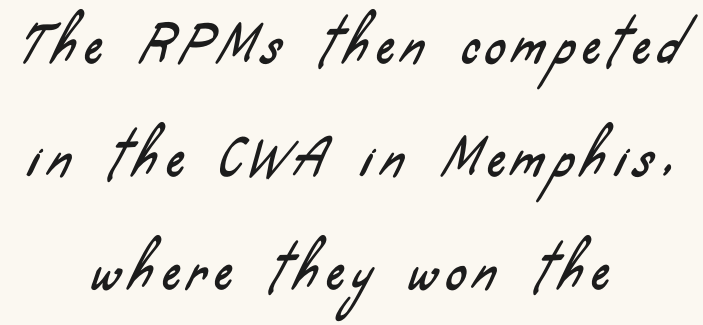
The image shows 49 px condensed sans-serif type; set centered, loose line spacing (2.31x), not underlined; low stroke contrast and a small x-height.
